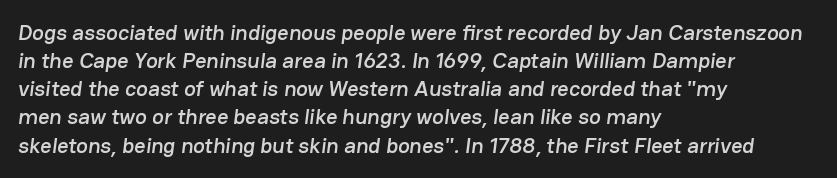
The image shows 22 px text type; set left-aligned, normal line spacing (1.28x), normal letter spacing, not underlined.
